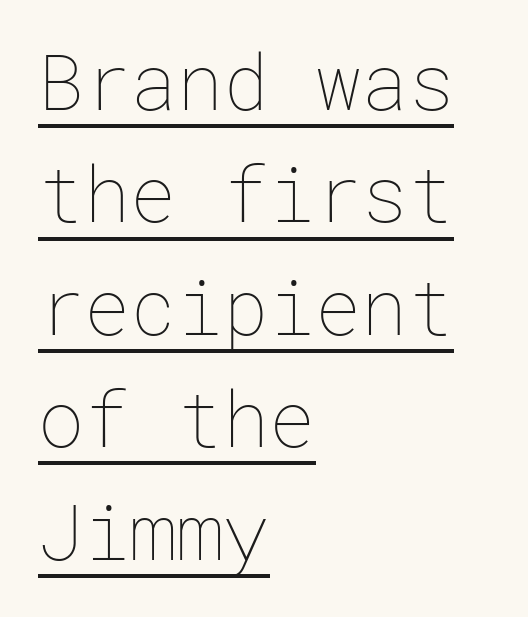
Short note: letters normally spaced. The face looks like a standard text weight, possibly lighter. Underline: present. Designer's note — italics off, roman on. Each line starts at the same left margin while the right side varies.
